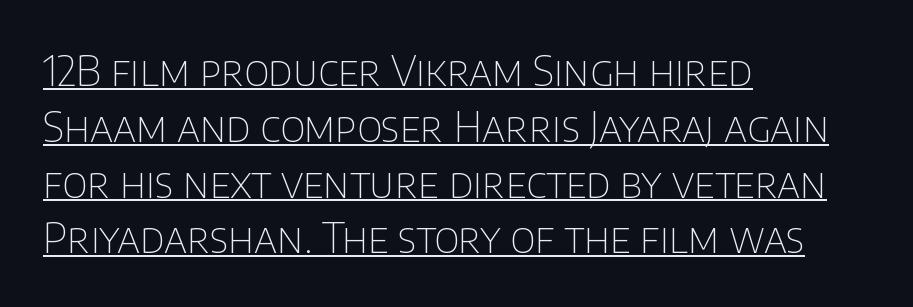
{"serif": "no", "italic": "no", "bold": "no", "weight": "thin", "width": "normal", "stroke_contrast": "low", "x_height": "large", "monospaced": "no", "underline": "yes", "align": "left", "line_spacing": "normal", "line_spacing_ratio": 1.36, "letter_spacing": "normal", "letter_spacing_em": 0.0, "glyph_px": 41}
